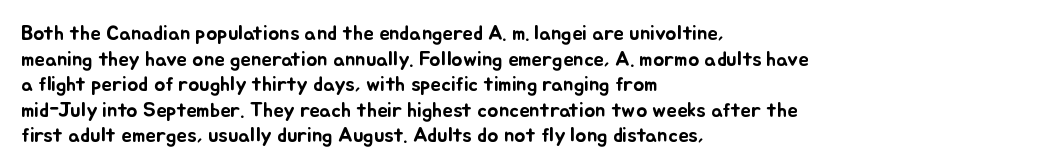
The image shows 21 px text type, upright; set left-aligned, line spacing 1.22x, normal letter spacing, not underlined.
